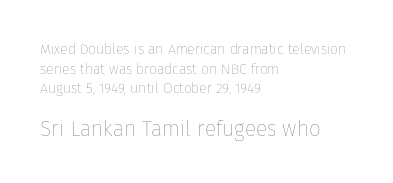
{"italic": "no", "bold": "no", "underline": "no", "align": "left", "line_spacing": "normal", "line_spacing_ratio": 1.41, "letter_spacing": "normal", "letter_spacing_em": 0.0, "larger_block": "second", "size_ratio": 1.5, "glyph_px": 21}
